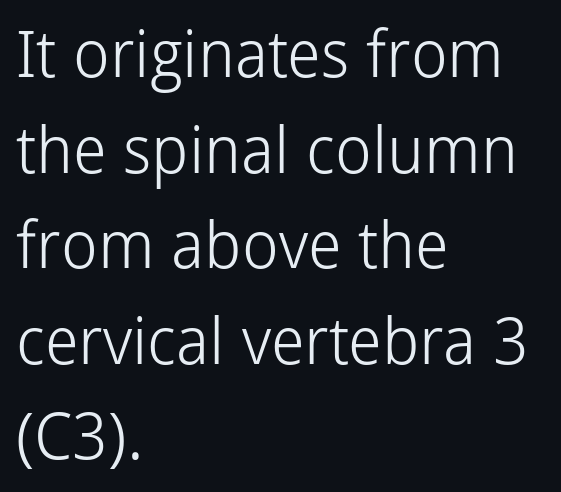
Vertical stems look standard width or narrower in stroke. The characters display no serif detailing; their extremities are plain. The text block is weighted toward the left margin, trailing off unevenly rightward. Descenders hang freely into open space. Line spacing here is normal.
